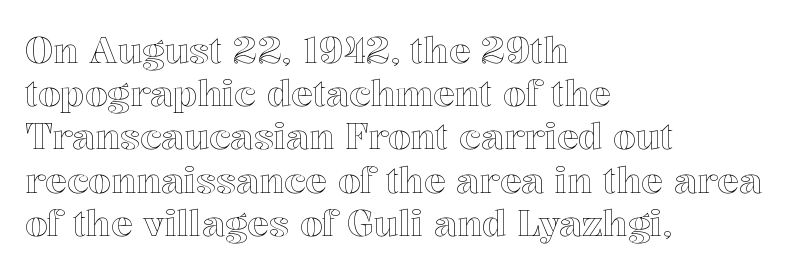
{"italic": "no", "width": "normal", "x_height": "medium", "monospaced": "no", "underline": "no", "align": "left", "line_spacing_ratio": 1.2, "letter_spacing": "normal", "letter_spacing_em": 0.0, "glyph_px": 36}
